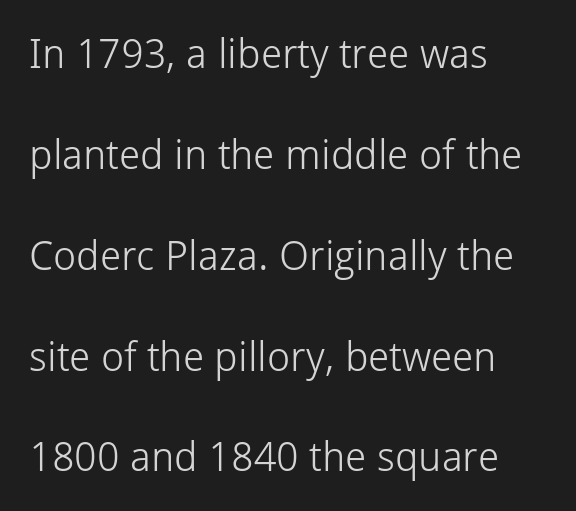
Nope, no serifs anywhere on these letters. Leading is clearly above the norm, producing a sparse column. This sample uses an upright cut, with every glyph sitting square on the baseline. Alignment: flush left.
